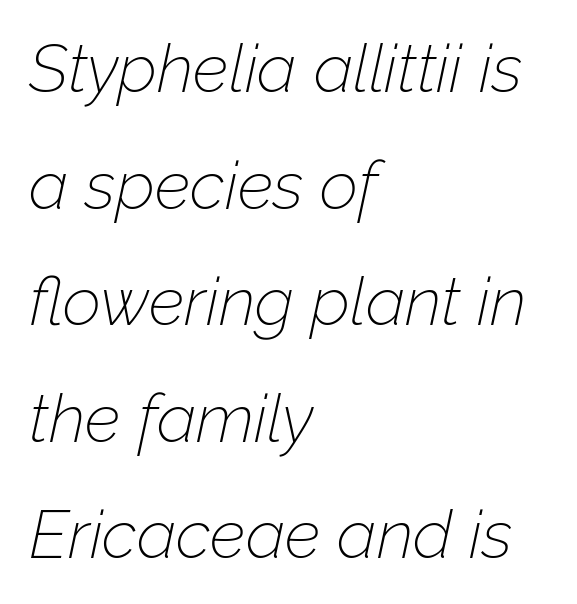
The image shows 67 px thin type, italic (leaning right); set left-aligned, line spacing 1.74x, normal letter spacing, not underlined; low stroke contrast and a medium x-height.
